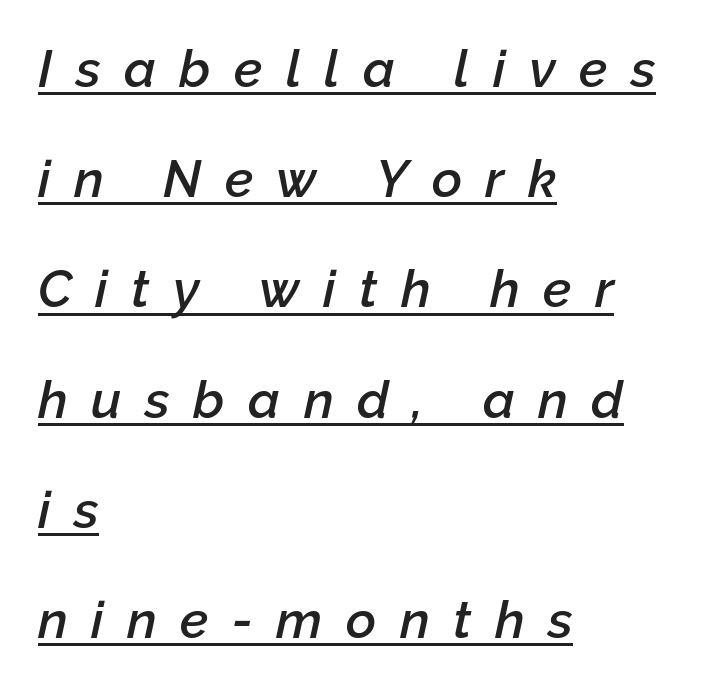
Q: Is the text bold? A: Semi-bold.
Q: Is the text italic (slanted)? A: Yes, it leans right by about 12 degrees.
Q: Is the text underlined? A: Yes.
Q: How is the paragraph aligned? A: Left-aligned.
Q: Is the spacing between letters normal or unusually wide? A: Unusually wide.
Q: Is the spacing between lines tight, normal or loose? A: Loose.
Q: Width (condensed, normal, or wide)? A: Normal.
Q: Stroke contrast? A: Low.
Q: x-height? A: Medium.
Q: Monospaced? A: No.
